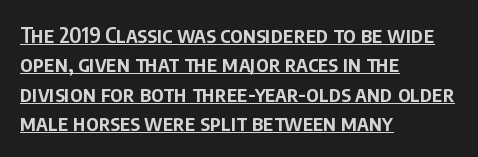
Caption: multi-line text, flush left, ragged right. The sample has been set in demibold, a notch under bold. Posture: vertical. How would I describe the line gaps? Plain and ordinary.
